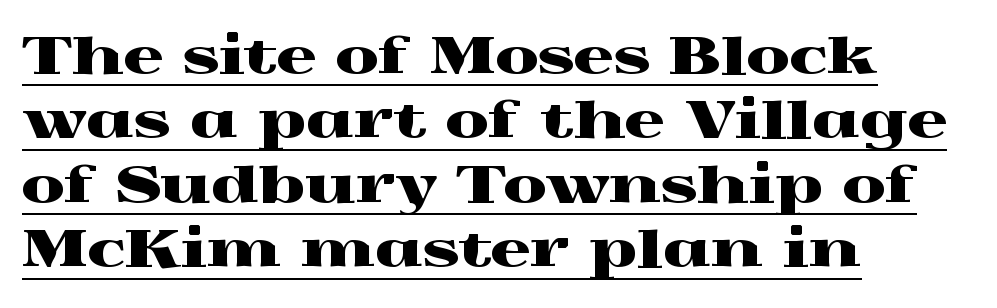
Q: Is the text italic (slanted)? A: No, it is upright.
Q: Is the typeface a serif or a sans-serif typeface? A: Serif.
Q: Is the text underlined? A: Yes.
Q: How is the paragraph aligned? A: Left-aligned.
Q: Is the spacing between letters normal or unusually wide? A: Normal.
Q: Is the spacing between lines tight, normal or loose? A: Normal.
Q: Width (condensed, normal, or wide)? A: Wide.
Q: x-height? A: Medium.
Q: Monospaced? A: No.
